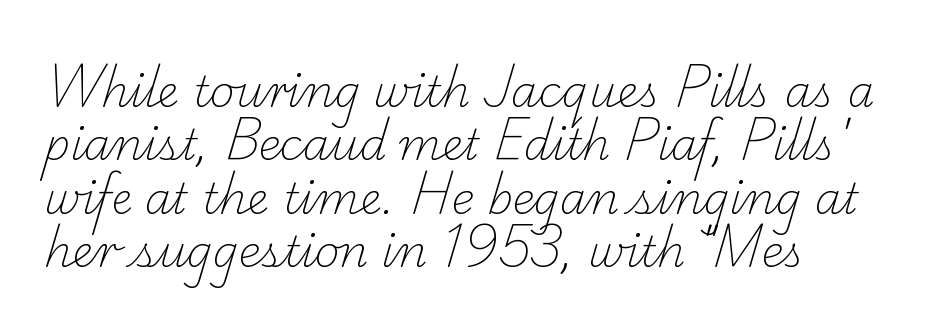
You could not count columns in this text — the font is proportionally spaced. The baseline area is clear. Is the type heavy? It reads as light-to-regular instead. The glyphs in this specimen are seriffed. Students, note that the glyphs here touch the page at normal intervals.
